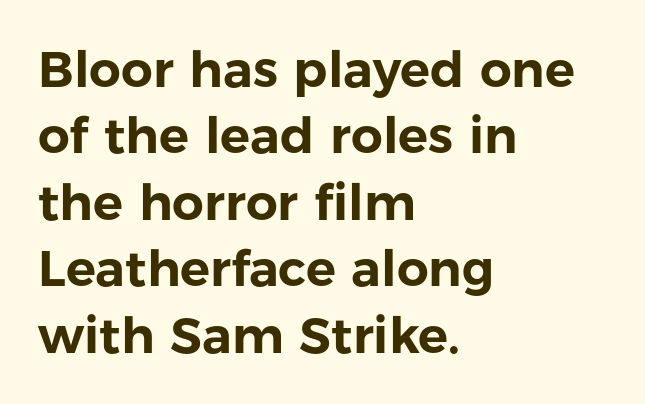
A typesetter would call this leading conventional body-copy spacing. The letters sit at their default tracking, neither squeezed nor spread. The lines in this sample share a left origin and differ only in where they stop. Character widths vary here, with narrow letters taking less room than wide ones.
